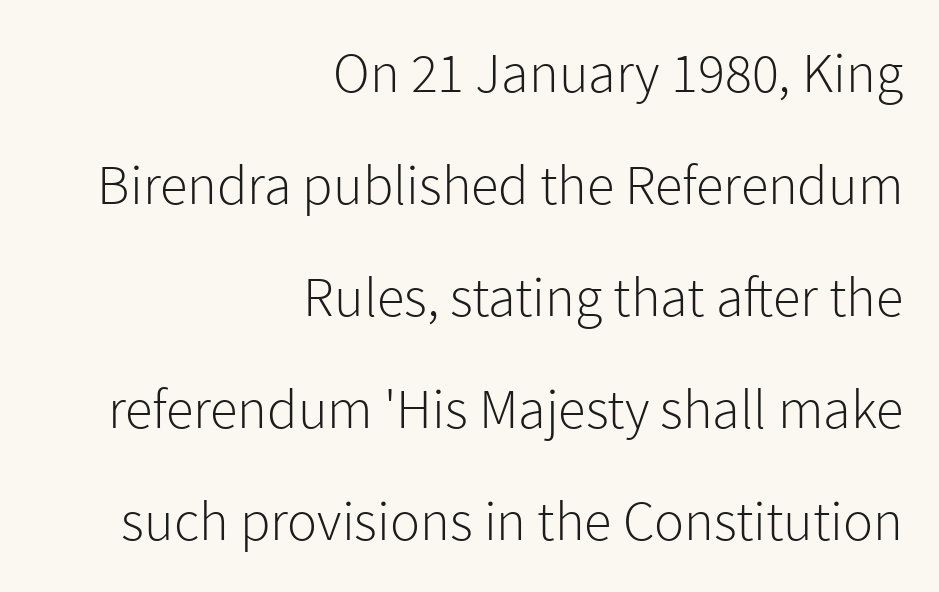
Character widths vary here, with narrow letters taking less room than wide ones. The gap between lines stays unmarked. Reading down the column, the eye jumps a long way to each next line. These lines were composed using upright roman letters.
